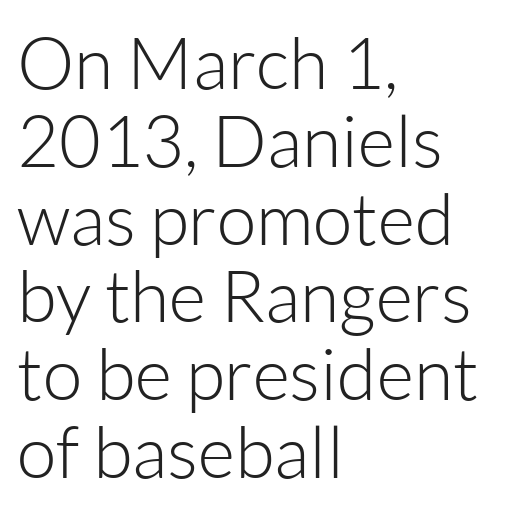
The image shows 72 px light sans-serif type, upright; set left-aligned, tight line spacing (1.08x), normal letter spacing, not underlined; low stroke contrast and a medium x-height.
